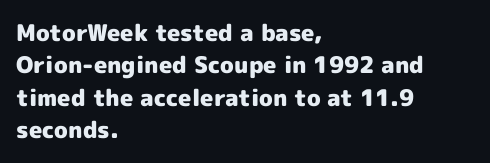
{"italic": "no", "bold": "yes", "underline": "no", "align": "left", "line_spacing": "normal", "line_spacing_ratio": 1.41, "letter_spacing": "normal", "letter_spacing_em": 0.0, "glyph_px": 23}
